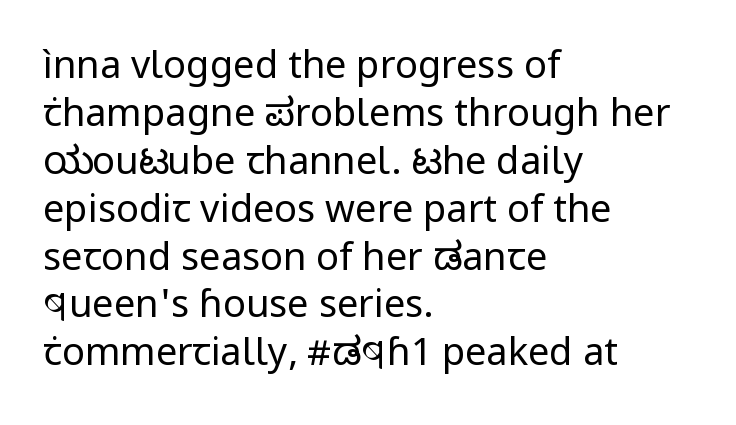
The image shows 38 px regular-weight sans-serif type, upright; set left-aligned, normal line spacing (1.26x), normal letter spacing, not underlined; low stroke contrast and a medium x-height.
